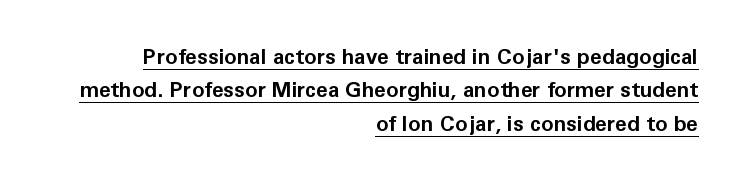
The tracking reads as untouched default to a designer's eye. Underline: present. Unlike italic type, these characters show no tilt at all. The rows are spaced the way most documents space them.
